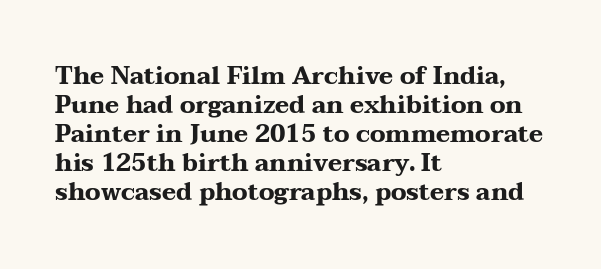
Bold? Absolutely — the strokes are thick and heavy. These lines are set flush left with a ragged right edge. Each row of text sits above clean, open space. There is no visible air inserted between adjacent glyphs. The type sits square on the baseline with zero lean.
